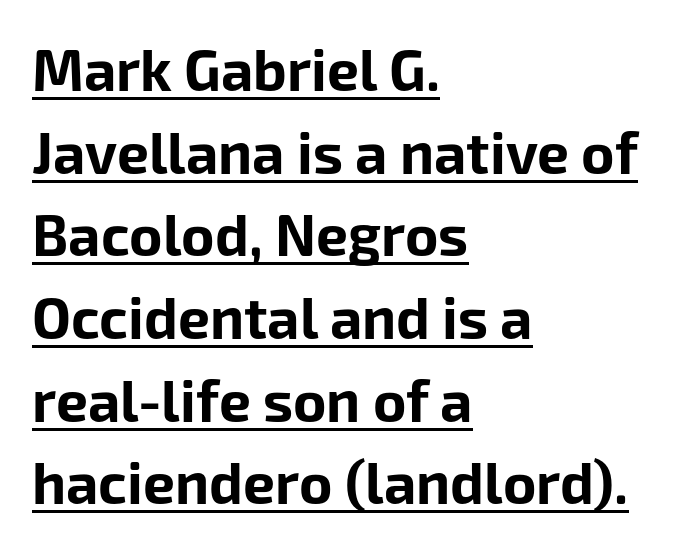
The rendering anchors every line to the left-hand side. This sample carries an underscore along the baseline area. Regarding serifs, this sample does without them. A typesetter would call this zero additional tracking. These lines were composed using upright roman letters.
